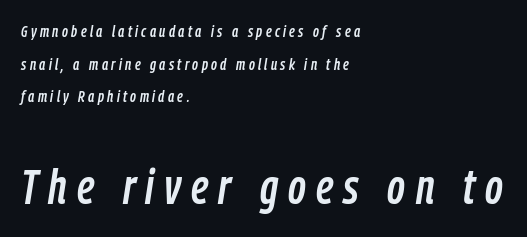
{"italic": "yes", "lean": "right", "slant_degrees": 9, "width": "condensed", "stroke_contrast": "low", "x_height": "medium", "monospaced": "no", "underline": "no", "align": "left", "line_spacing": "loose", "line_spacing_ratio": 2.04, "letter_spacing": "wide", "letter_spacing_em": 0.21, "larger_block": "second", "size_ratio": 3.0, "glyph_px": 48}
